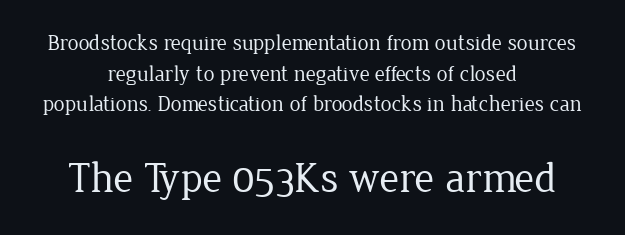
Q: Is the text bold? A: No.
Q: Is the text italic (slanted)? A: No, it is upright.
Q: Is the typeface a serif or a sans-serif typeface? A: Serif.
Q: Is the text underlined? A: No.
Q: How is the paragraph aligned? A: Centered.
Q: Is the spacing between letters normal or unusually wide? A: Normal.
Q: Is the spacing between lines tight, normal or loose? A: Normal.
Q: Which block of text is set in a larger size, the first (top) or the second (bottom)? A: The second (bottom) one.
Q: Width (condensed, normal, or wide)? A: Normal.
Q: Stroke contrast? A: Low.
Q: x-height? A: Medium.
Q: Monospaced? A: No.
